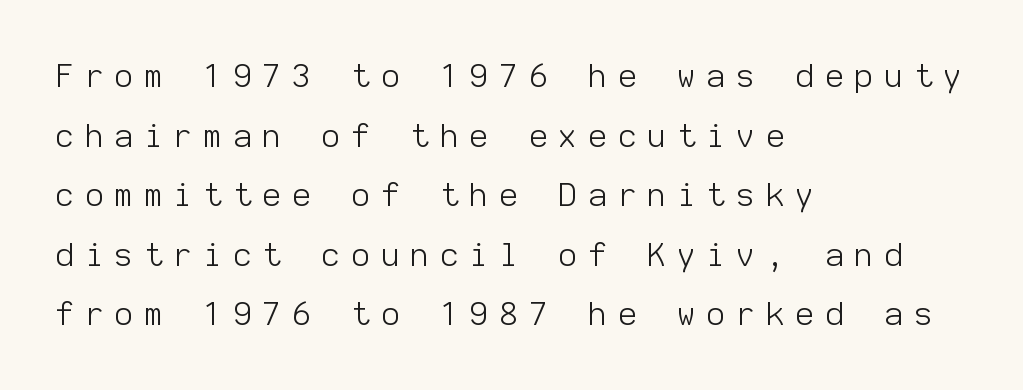
{"serif": "no", "italic": "no", "bold": "no", "weight": "light", "width": "normal", "stroke_contrast": "low", "x_height": "medium", "monospaced": "yes", "underline": "no", "align": "left", "line_spacing_ratio": 1.86, "letter_spacing": "wide", "letter_spacing_em": 0.35, "glyph_px": 32}
